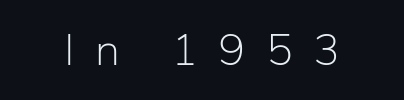
Q: Is the text bold? A: No.
Q: Is the text italic (slanted)? A: No, it is upright.
Q: Is the typeface a serif or a sans-serif typeface? A: Sans-serif.
Q: Is the text underlined? A: No.
Q: Is the spacing between letters normal or unusually wide? A: Unusually wide.
Q: Width (condensed, normal, or wide)? A: Normal.
Q: Stroke contrast? A: Low.
Q: x-height? A: Medium.
Q: Monospaced? A: No.
